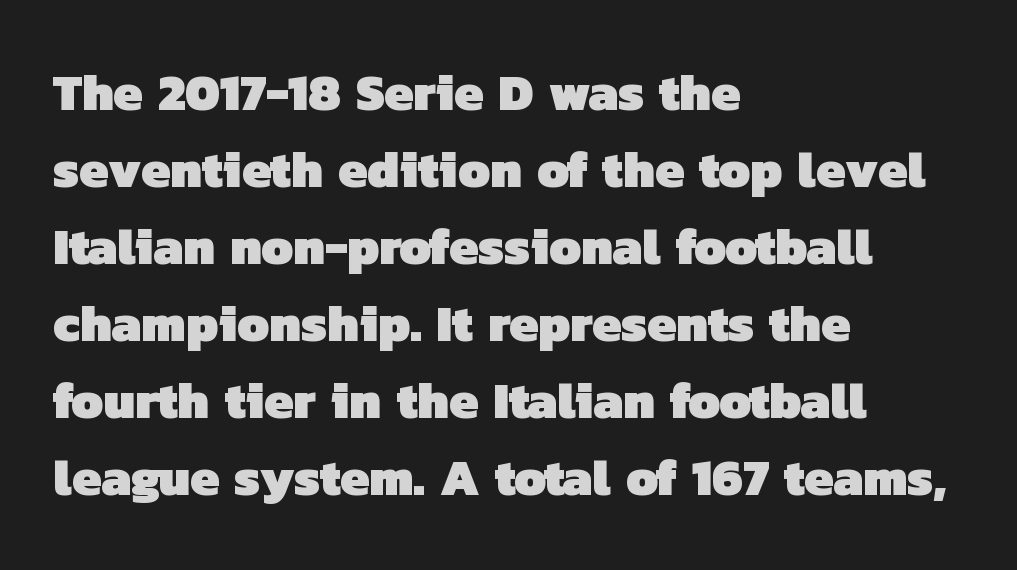
Set as a true bold cut, around the 700 mark. Descenders hang freely into open space. Layout note: lines flush left. Rows of type keep a routine distance in the vertical direction.
